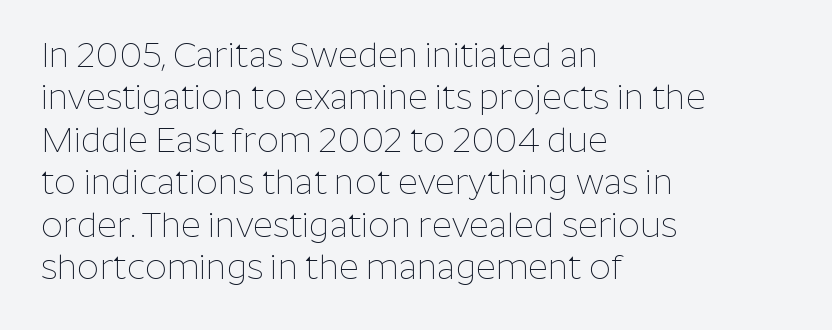
You can tell from the bare stems that sans-serif type was used. The type is set solid horizontally, with unmodified tracking. On a weight scale, this lands at 450 or below. Italic? Not at all — the glyphs are vertical.
